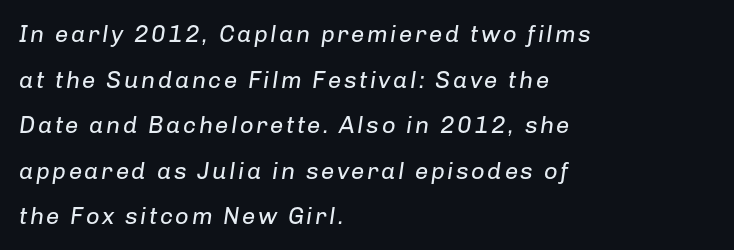
Descender tails drop into unmarked territory. The glyphs look as if they've been sheared to an angle. The vertical gap from one line to the next is large. Nothing heavy about these letters — not bold at all. All the whitespace from short lines collects on the right.
